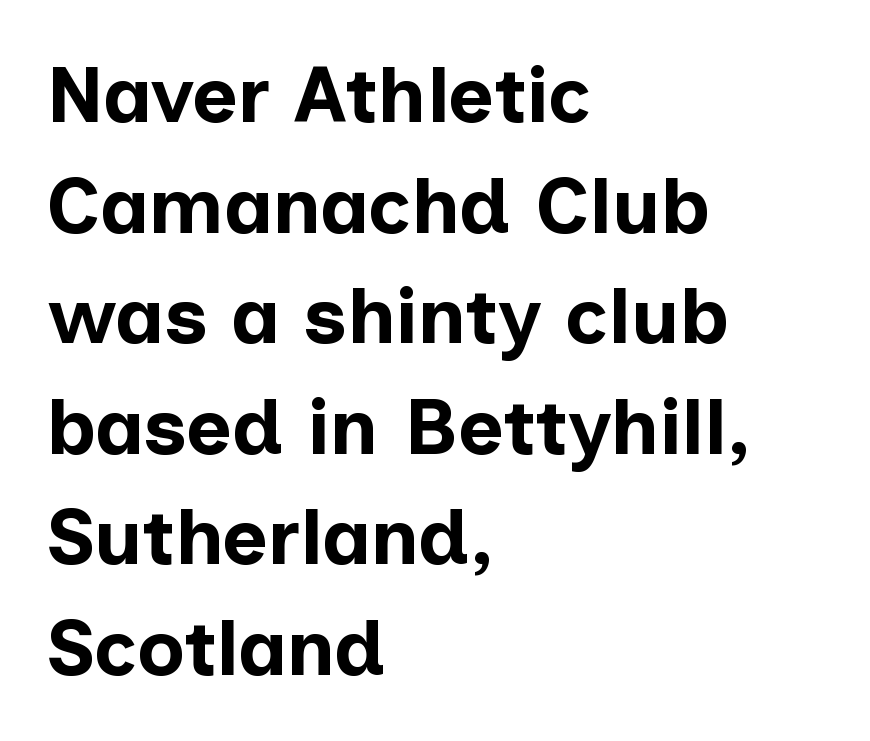
{"serif": "no", "italic": "no", "bold": "yes", "weight": "bold", "width": "normal", "stroke_contrast": "low", "x_height": "medium", "monospaced": "no", "underline": "no", "align": "left", "line_spacing": "normal", "line_spacing_ratio": 1.4, "letter_spacing": "normal", "letter_spacing_em": 0.0, "glyph_px": 79}
